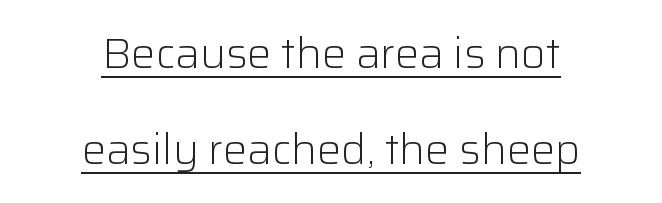
{"serif": "no", "italic": "no", "bold": "no", "weight": "light", "width": "normal", "stroke_contrast": "low", "x_height": "medium", "monospaced": "no", "underline": "yes", "align": "center", "line_spacing": "loose", "line_spacing_ratio": 2.24, "letter_spacing": "normal", "letter_spacing_em": 0.0, "glyph_px": 43}
